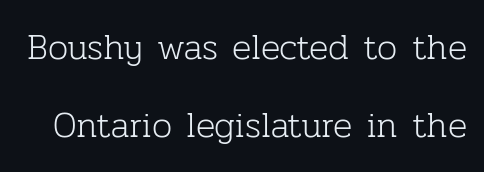
Q: Is the text bold? A: No.
Q: Is the text italic (slanted)? A: No, it is upright.
Q: Is the typeface a serif or a sans-serif typeface? A: Serif.
Q: Is the text underlined? A: No.
Q: Is the spacing between letters normal or unusually wide? A: Normal.
Q: Is the spacing between lines tight, normal or loose? A: Loose.
Q: Width (condensed, normal, or wide)? A: Normal.
Q: Stroke contrast? A: Low.
Q: x-height? A: Medium.
Q: Monospaced? A: No.
